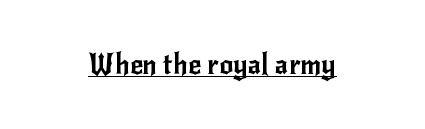
{"serif": "no", "italic": "no", "width": "normal", "stroke_contrast": "low", "x_height": "small", "monospaced": "no", "underline": "yes", "align": "center", "letter_spacing": "normal", "letter_spacing_em": 0.0, "glyph_px": 28}
